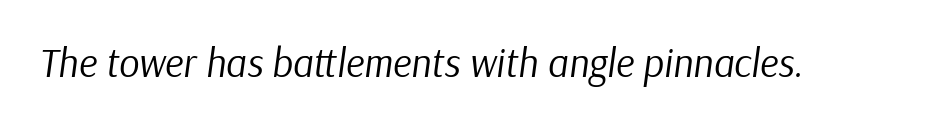
Q: Is the text bold? A: No.
Q: Is the text italic (slanted)? A: Yes, it leans right by about 9 degrees.
Q: Is the text underlined? A: No.
Q: Is the spacing between letters normal or unusually wide? A: Normal.
Q: Width (condensed, normal, or wide)? A: Normal.
Q: Stroke contrast? A: Low.
Q: x-height? A: Medium.
Q: Monospaced? A: No.
